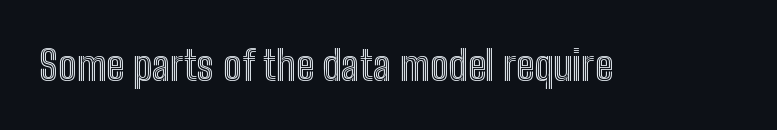
Q: Is the text italic (slanted)? A: No, it is upright.
Q: Is the text underlined? A: No.
Q: Is the spacing between letters normal or unusually wide? A: Normal.
Q: Width (condensed, normal, or wide)? A: Condensed.
Q: x-height? A: Medium.
Q: Monospaced? A: No.
